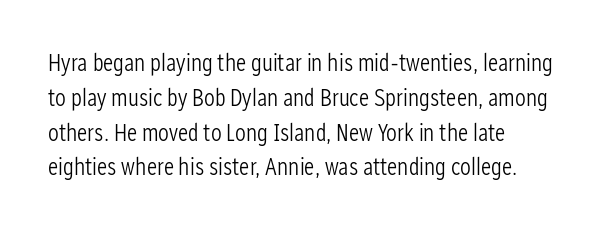
{"italic": "no", "bold": "no", "underline": "no", "line_spacing": "normal", "line_spacing_ratio": 1.45, "letter_spacing": "normal", "letter_spacing_em": 0.0, "glyph_px": 24}
